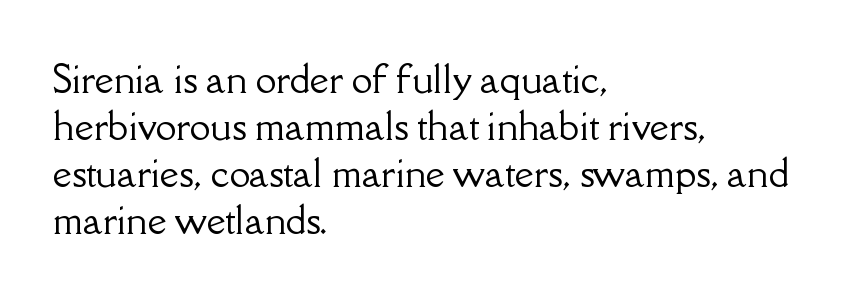
Q: Is the text italic (slanted)? A: No, it is upright.
Q: Is the typeface a serif or a sans-serif typeface? A: Serif.
Q: Is the text underlined? A: No.
Q: How is the paragraph aligned? A: Left-aligned.
Q: Is the spacing between letters normal or unusually wide? A: Normal.
Q: Is the spacing between lines tight, normal or loose? A: Normal.
Q: Width (condensed, normal, or wide)? A: Normal.
Q: Stroke contrast? A: Low.
Q: x-height? A: Small.
Q: Monospaced? A: No.
